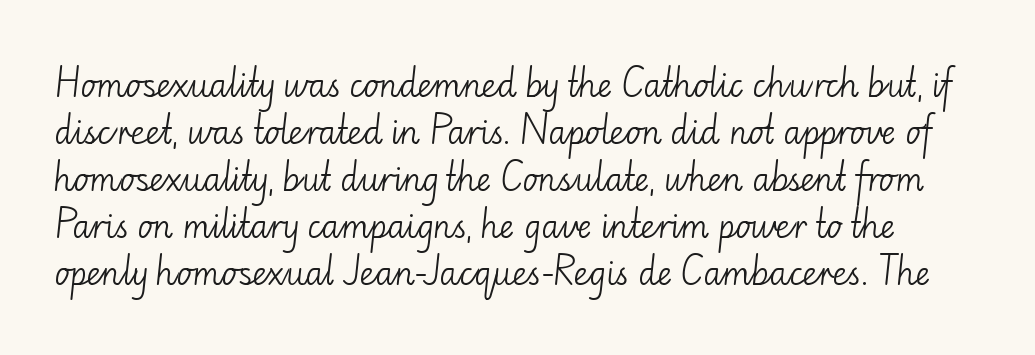
Baseline-to-baseline distance is the conventional proportion of letter height. The strokes carry an ordinary text weight at most. Character widths vary here, with narrow letters taking less room than wide ones. Is this a sans? Yes — the strokes have no serifs. The specimen omits any rule beneath the text block's lines.
